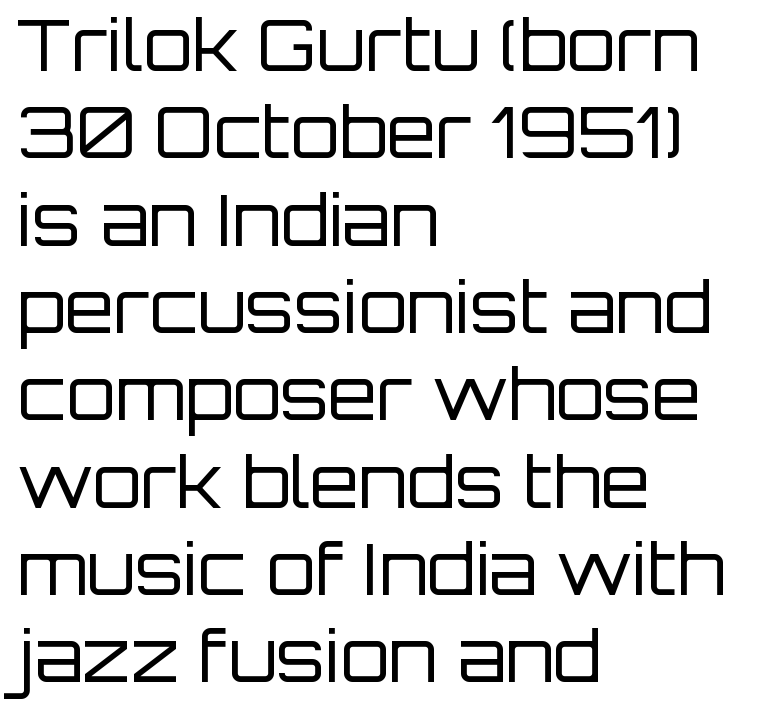
The image shows 71 px regular-weight sans-serif type, upright; set left-aligned, line spacing 1.23x, normal letter spacing, not underlined; low stroke contrast and a large x-height.
